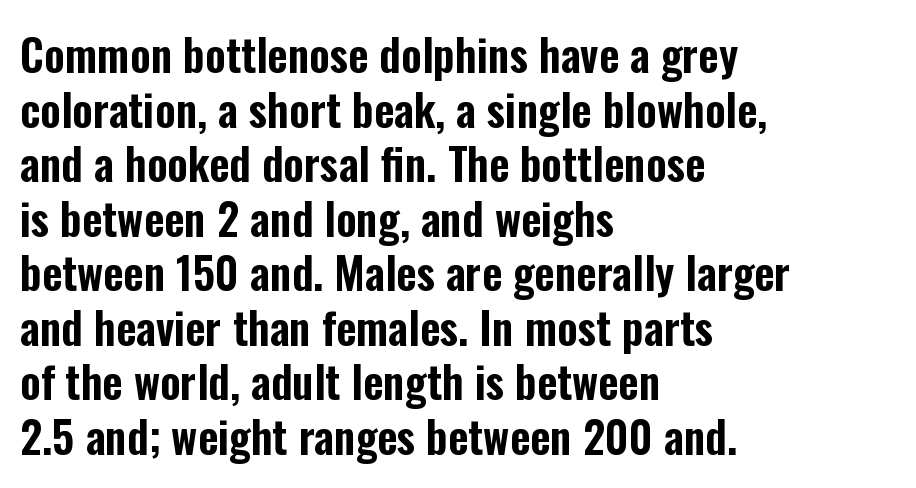
Q: Is the text italic (slanted)? A: No, it is upright.
Q: Is the typeface a serif or a sans-serif typeface? A: Sans-serif.
Q: Is the text underlined? A: No.
Q: How is the paragraph aligned? A: Left-aligned.
Q: Is the spacing between letters normal or unusually wide? A: Normal.
Q: Width (condensed, normal, or wide)? A: Condensed.
Q: Stroke contrast? A: Low.
Q: x-height? A: Medium.
Q: Monospaced? A: No.
